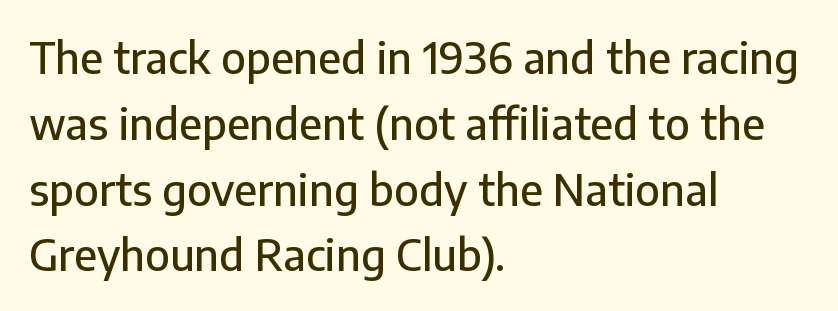
The face used here is proportionally spaced, like ordinary book or web type. Stroke terminals: plain, sans-serif. Baseline-to-baseline distance is the conventional proportion of letter height. Tall strokes in this sample are plumb rather than angled. The line texture is even and compact thanks to regular tracking.
